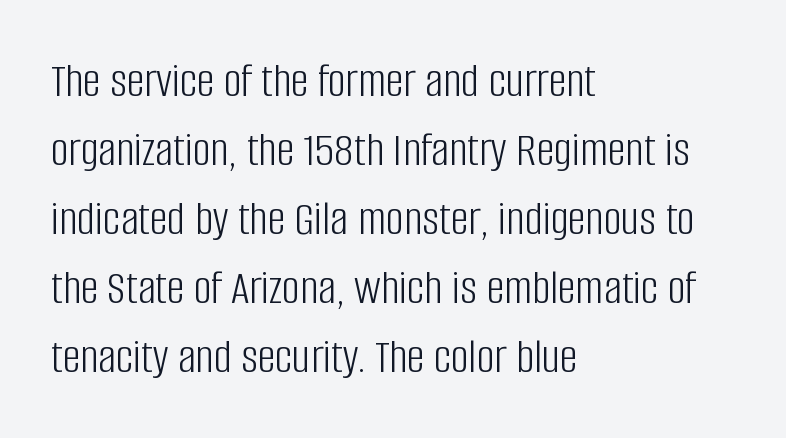
A roman cut, with each character standing at attention. Character widths vary here, with narrow letters taking less room than wide ones. Alignment: flush left. A typesetter would call this leading conventional body-copy spacing.
